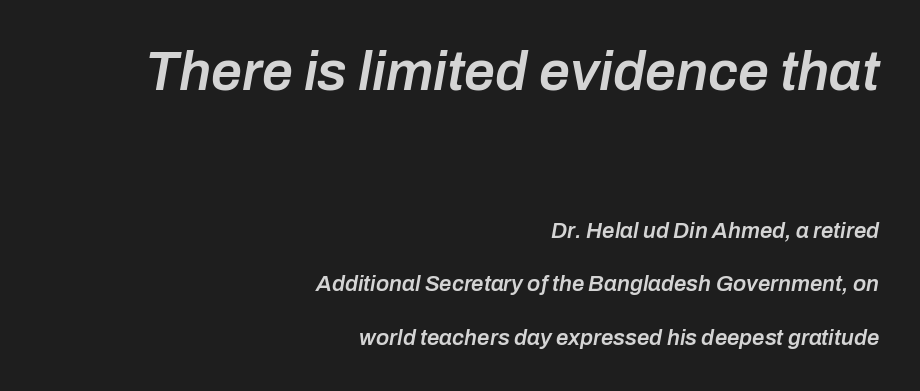
Students, note that the glyphs here touch the page at normal intervals. Beneath every word, the page is bare. Bold? Not quite — semibold, heavier than regular but stopping short. The line-height multiplier appears high, well above default. Looks like regular typesetting: each glyph gets only the width it needs. Size contrast runs from large at the top to small at the bottom.
